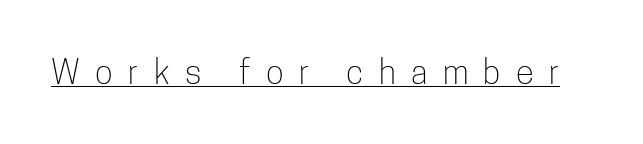
The image shows 33 px light, condensed sans-serif type, upright; set unusually wide letter spacing (+0.47 em), underlined; low stroke contrast and a medium x-height.
